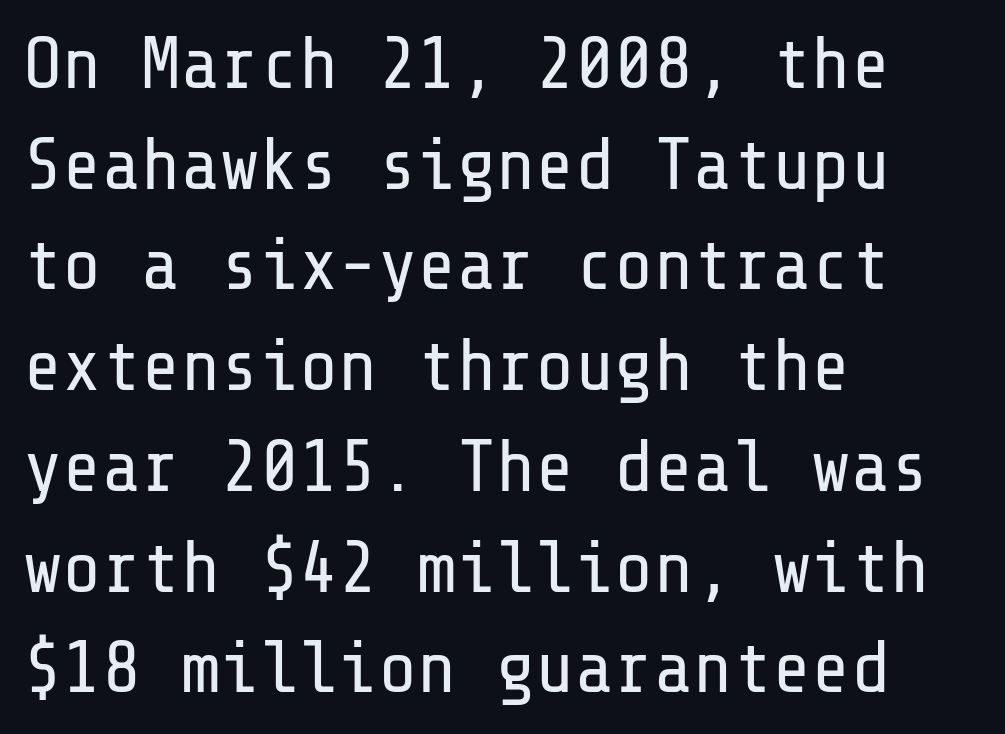
Q: Is the text bold? A: No.
Q: Is the text italic (slanted)? A: No, it is upright.
Q: Is the typeface a serif or a sans-serif typeface? A: Sans-serif.
Q: Is the text underlined? A: No.
Q: How is the paragraph aligned? A: Left-aligned.
Q: Is the spacing between letters normal or unusually wide? A: Normal.
Q: Is the spacing between lines tight, normal or loose? A: Normal.
Q: Width (condensed, normal, or wide)? A: Normal.
Q: Stroke contrast? A: Low.
Q: x-height? A: Medium.
